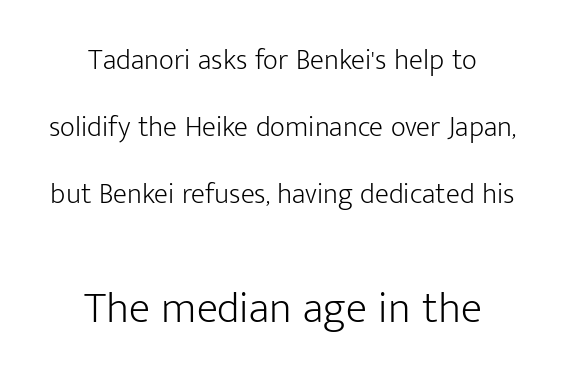
Q: Is the text bold? A: No.
Q: Is the text italic (slanted)? A: No, it is upright.
Q: Is the typeface a serif or a sans-serif typeface? A: Sans-serif.
Q: Is the text underlined? A: No.
Q: How is the paragraph aligned? A: Centered.
Q: Is the spacing between letters normal or unusually wide? A: Normal.
Q: Is the spacing between lines tight, normal or loose? A: Loose.
Q: Which block of text is set in a larger size, the first (top) or the second (bottom)? A: The second (bottom) one.
Q: Width (condensed, normal, or wide)? A: Normal.
Q: Stroke contrast? A: Low.
Q: x-height? A: Medium.
Q: Monospaced? A: No.
